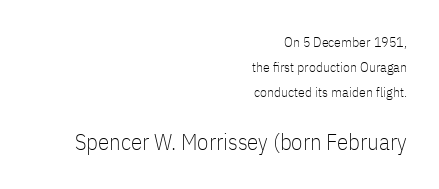
The image shows 23 px text type, upright; set right-aligned, line spacing 1.79x, normal letter spacing, not underlined; the second (bottom) block is 1.64x larger.
